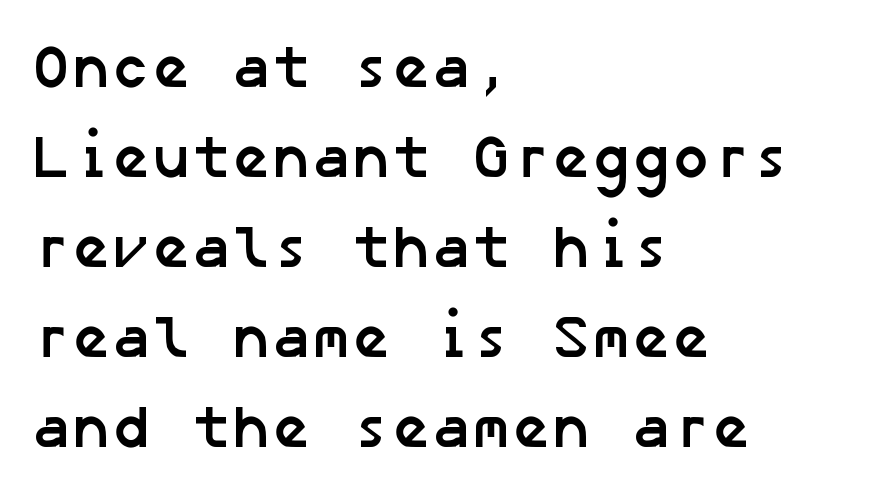
The image shows 60 px semibold sans-serif type; set left-aligned, normal line spacing (1.5x), normal letter spacing, not underlined; low stroke contrast and a medium x-height.
